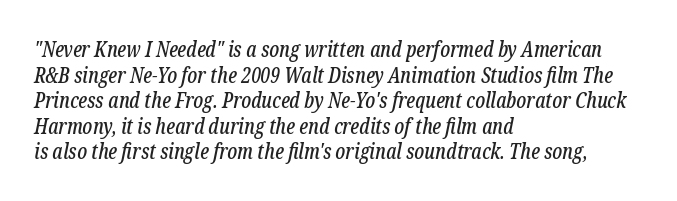
Q: Is the text italic (slanted)? A: Yes, it leans right by about 12 degrees.
Q: Is the text underlined? A: No.
Q: How is the paragraph aligned? A: Left-aligned.
Q: Is the spacing between letters normal or unusually wide? A: Normal.
